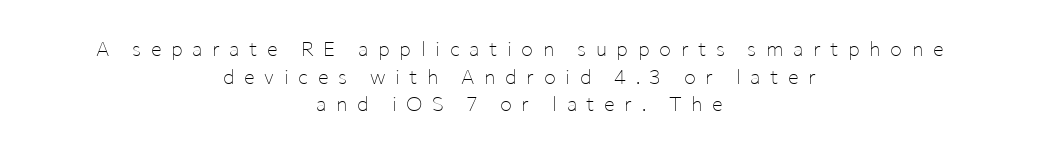
{"italic": "no", "bold": "no", "underline": "no", "align": "center", "line_spacing": "normal", "line_spacing_ratio": 1.38, "letter_spacing": "wide", "letter_spacing_em": 0.48, "glyph_px": 20}
